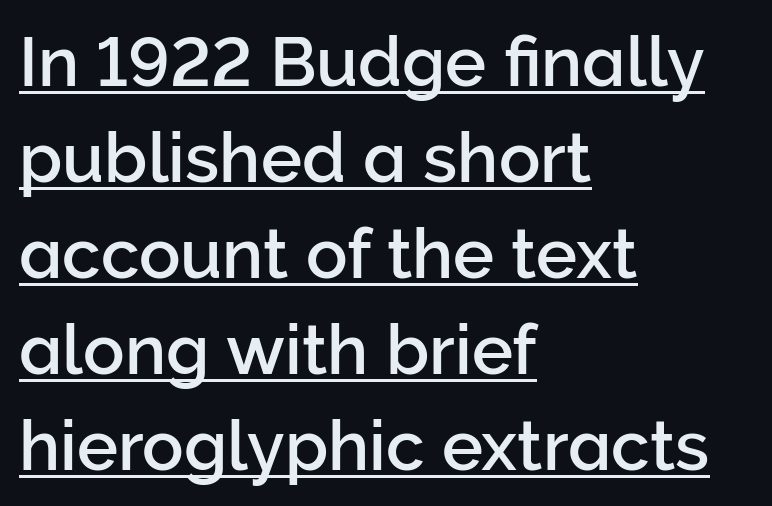
The image shows 69 px sans-serif type, upright; set left-aligned, normal line spacing (1.39x), normal letter spacing, underlined; low stroke contrast and a medium x-height.
